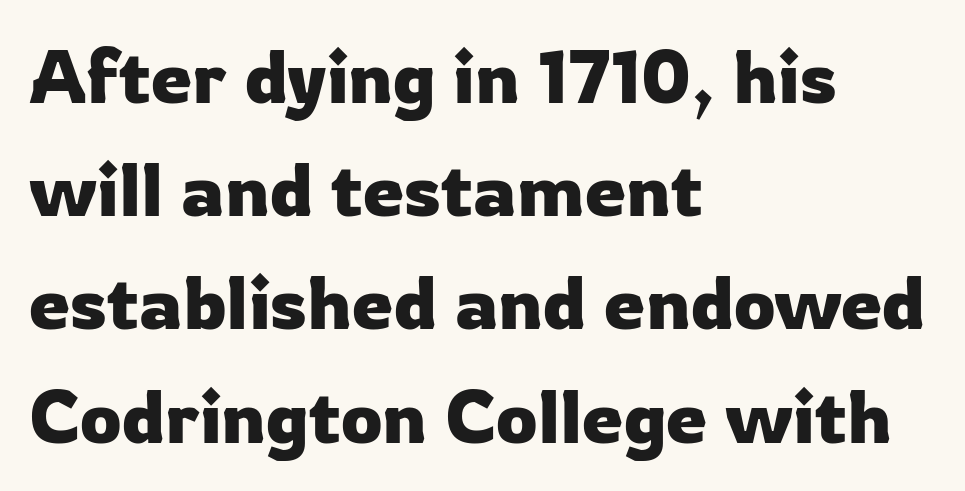
The image shows 74 px sans-serif type, upright; set left-aligned, normal line spacing (1.53x), normal letter spacing, not underlined; low stroke contrast and a medium x-height.
